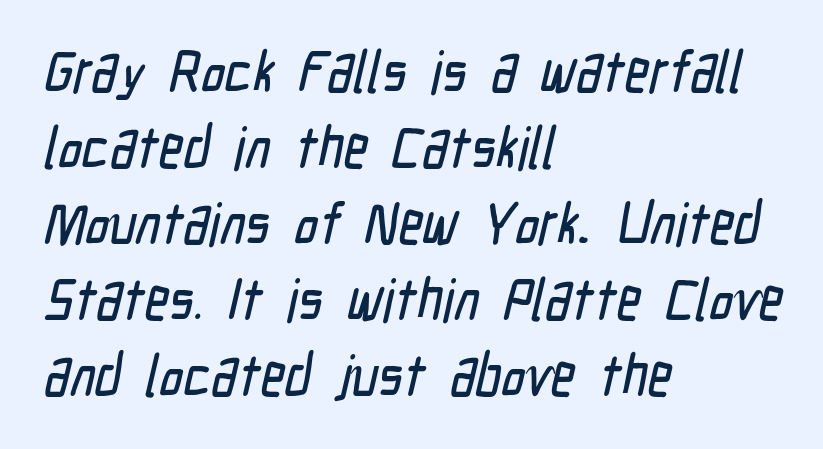
The image shows 59 px condensed sans-serif type; set left-aligned, normal line spacing (1.29x), normal letter spacing, not underlined; low stroke contrast and a medium x-height.
